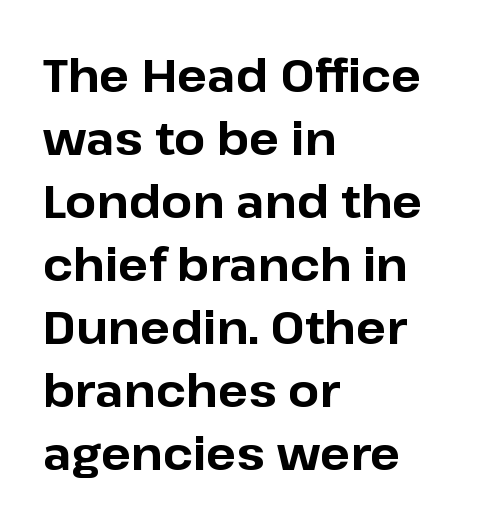
The space between consecutive lines is moderate. Its strokes are broad and dark, the hallmark of bold type. No word sits above an underline. Glyph-to-glyph distance matches everyday printed text. Alignment: flush left. Rendered with straight, roman letterforms.
